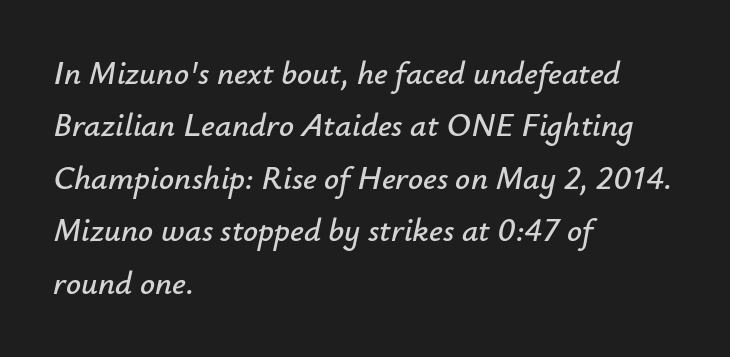
The text block is weighted toward the left margin, trailing off unevenly rightward. Vertically, the passage feels balanced, rows spaced as you'd expect. The horizontal fit of the characters is conventional and even. Check the space under the baseline: it is left empty. Note the varied advance widths — an 'i' is clearly narrower than an 'm'. The whole block is typeset with a tilt.
